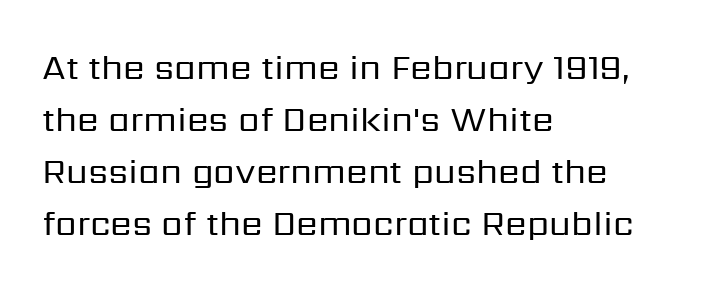
The image shows 35 px regular-weight sans-serif type, upright; set left-aligned, normal line spacing (1.49x), normal letter spacing, not underlined; low stroke contrast and a medium x-height.
